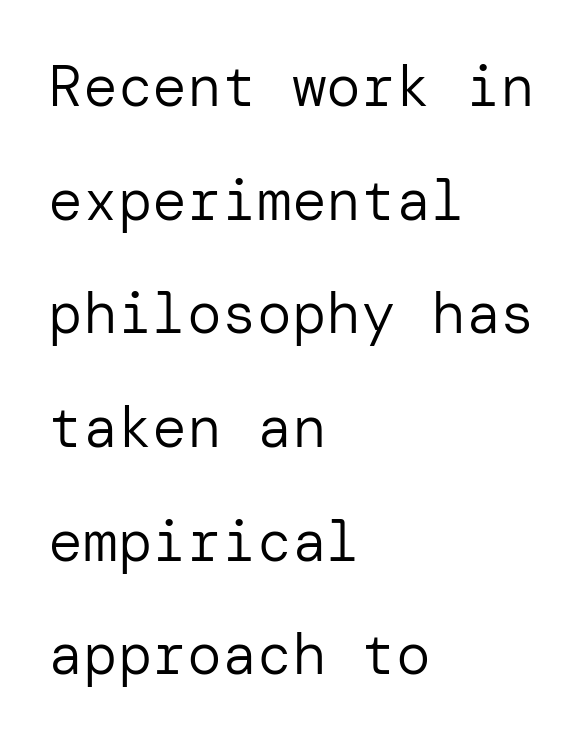
The image shows 58 px regular-weight sans-serif type, upright; set left-aligned, loose line spacing (1.96x), normal letter spacing, not underlined; low stroke contrast and a medium x-height.
